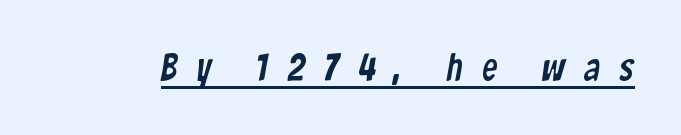
These lines are rendered in a variable-pitch font. Notice how a bar underscores the lettering throughout. The passage shown has open, widely tracked lettering throughout. Serif or sans? Sans — the stroke terminals are bare.
